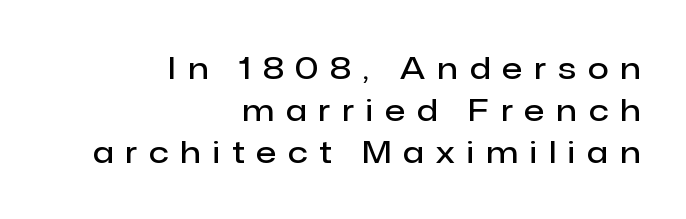
The image shows 30 px semibold sans-serif type, upright; set right-aligned, normal line spacing (1.4x), unusually wide letter spacing (+0.41 em), not underlined; low stroke contrast and a medium x-height.
